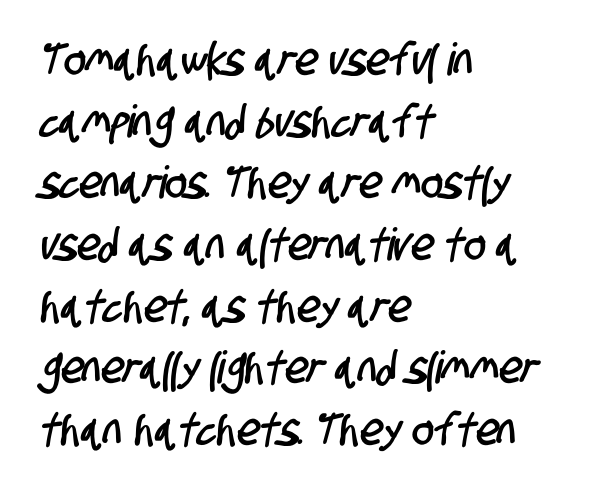
{"serif": "no", "width": "condensed", "stroke_contrast": "low", "x_height": "large", "monospaced": "no", "underline": "no", "align": "left", "line_spacing": "normal", "line_spacing_ratio": 1.37, "letter_spacing": "normal", "letter_spacing_em": 0.0, "glyph_px": 45}
